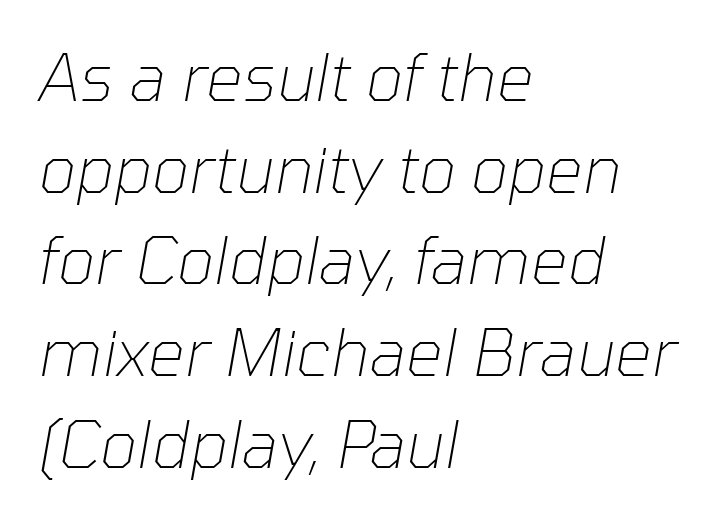
Each letter keeps its own natural width here, so spacing adapts to shape. The passage shown is not underscored anywhere. If you drew a line through each stem, it would be angled. Spacing between characters is what you'd get straight out of the box.
